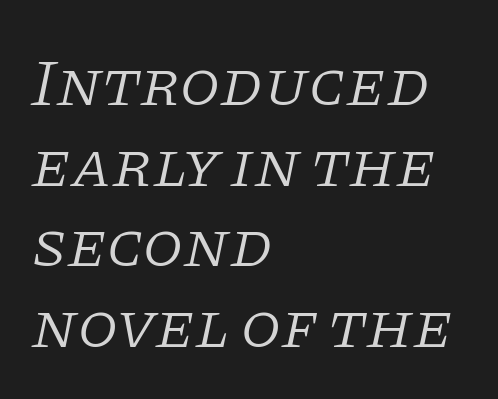
Horizontally, the lines are justified to the leading edge only. Each word holds together tightly as a unit, with standard inter-letter gaps. The string is rendered with underlining switched off. Tall strokes in this sample are angled rather than plumb. Does the type have serifs? Yes, each stem ends in a small foot.
